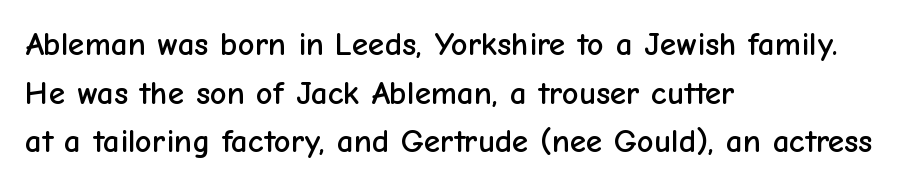
Q: Is the text italic (slanted)? A: No, it is upright.
Q: Is the typeface a serif or a sans-serif typeface? A: Sans-serif.
Q: Is the text underlined? A: No.
Q: How is the paragraph aligned? A: Left-aligned.
Q: Is the spacing between letters normal or unusually wide? A: Normal.
Q: Is the spacing between lines tight, normal or loose? A: Normal.
Q: Width (condensed, normal, or wide)? A: Normal.
Q: Stroke contrast? A: Low.
Q: x-height? A: Medium.
Q: Monospaced? A: No.
